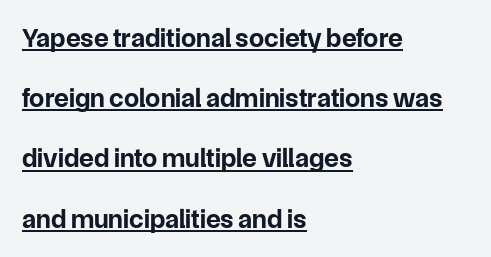
The image shows 27 px bold type, upright; set left-aligned, loose line spacing (2.23x), normal letter spacing, underlined.
